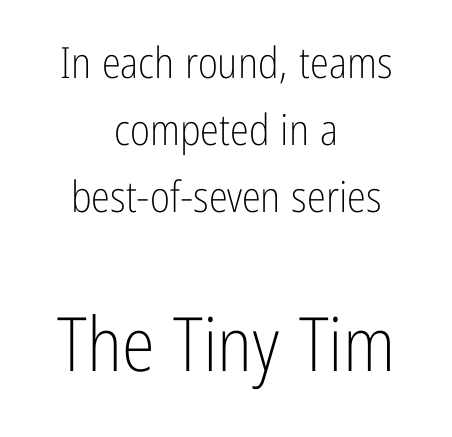
{"serif": "no", "italic": "no", "bold": "no", "weight": "light", "width": "condensed", "stroke_contrast": "low", "x_height": "medium", "monospaced": "no", "underline": "no", "align": "center", "line_spacing": "normal", "line_spacing_ratio": 1.56, "letter_spacing": "normal", "letter_spacing_em": 0.0, "larger_block": "second", "size_ratio": 1.74, "glyph_px": 75}
